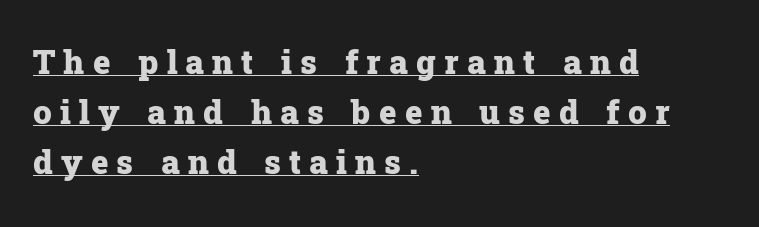
These lines have a slow, spaced-out rhythm from letter to letter. The face used here is proportionally spaced, like ordinary book or web type. Vertically, the passage feels balanced, rows spaced as you'd expect. The letters are bold, with thick, heavy strokes.
